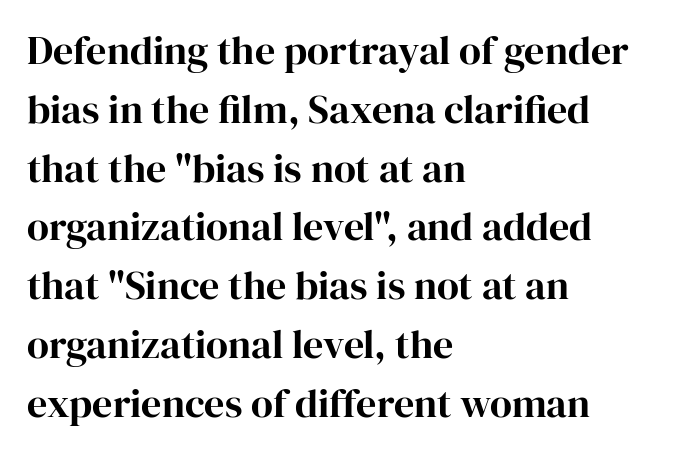
{"serif": "yes", "italic": "no", "width": "normal", "stroke_contrast": "high", "x_height": "medium", "monospaced": "no", "underline": "no", "align": "left", "line_spacing": "normal", "line_spacing_ratio": 1.47, "letter_spacing": "normal", "letter_spacing_em": 0.0, "glyph_px": 40}
